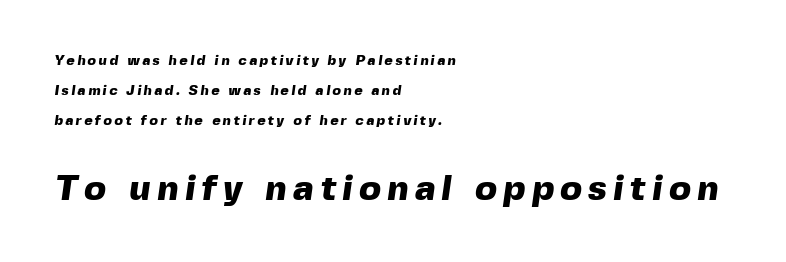
The image shows 36 px heavy sans-serif type; set left-aligned, loose line spacing (2.14x), not underlined; the second (bottom) block is 2.57x larger; a medium x-height.
